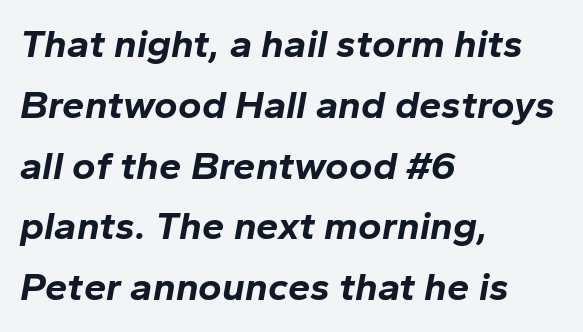
{"italic": "yes", "lean": "right", "slant_degrees": 10, "bold": "yes", "weight": "bold", "width": "normal", "stroke_contrast": "low", "x_height": "medium", "monospaced": "no", "underline": "no", "align": "left", "line_spacing": "normal", "line_spacing_ratio": 1.52, "letter_spacing": "normal", "letter_spacing_em": 0.0, "glyph_px": 40}
